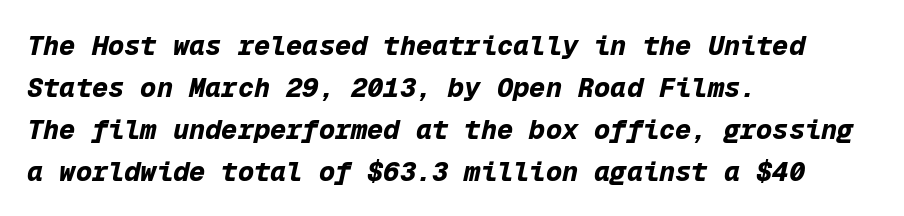
Q: Is the text bold? A: Yes.
Q: Is the text italic (slanted)? A: Yes, it leans right by about 12 degrees.
Q: Is the text underlined? A: No.
Q: How is the paragraph aligned? A: Left-aligned.
Q: Is the spacing between letters normal or unusually wide? A: Normal.
Q: Is the spacing between lines tight, normal or loose? A: Normal.
